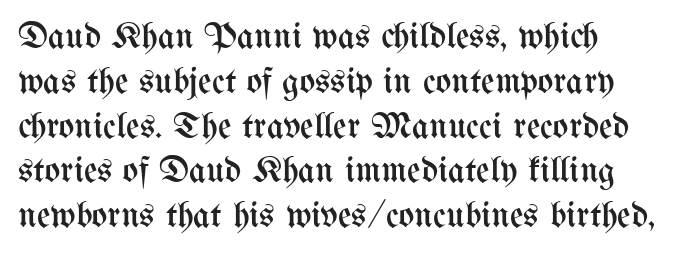
Q: Is the text bold? A: No.
Q: Is the text italic (slanted)? A: No, it is upright.
Q: Is the text underlined? A: No.
Q: How is the paragraph aligned? A: Left-aligned.
Q: Is the spacing between letters normal or unusually wide? A: Normal.
Q: Width (condensed, normal, or wide)? A: Condensed.
Q: Stroke contrast? A: Medium.
Q: x-height? A: Medium.
Q: Monospaced? A: No.
